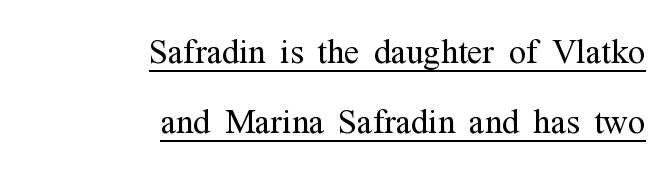
The image shows 45 px light, condensed serif type, upright; set right-aligned, normal line spacing (1.55x), normal letter spacing, underlined; medium stroke contrast and a medium x-height.
